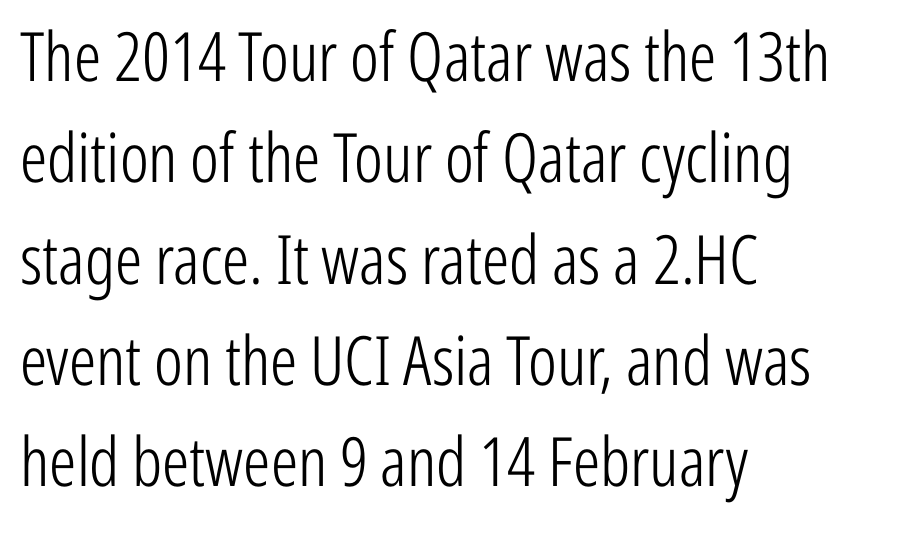
Q: Is the text bold? A: No.
Q: Is the text italic (slanted)? A: No, it is upright.
Q: Is the typeface a serif or a sans-serif typeface? A: Sans-serif.
Q: Is the text underlined? A: No.
Q: How is the paragraph aligned? A: Left-aligned.
Q: Is the spacing between letters normal or unusually wide? A: Normal.
Q: Is the spacing between lines tight, normal or loose? A: Normal.
Q: Width (condensed, normal, or wide)? A: Condensed.
Q: Stroke contrast? A: Low.
Q: x-height? A: Medium.
Q: Monospaced? A: No.
